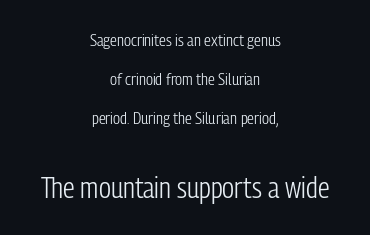
The image shows 29 px light, condensed sans-serif type, upright; set centered, loose line spacing (2.3x), normal letter spacing, not underlined; the second (bottom) block is 1.71x larger; low stroke contrast and a medium x-height.
